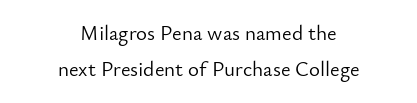
Which margin do the lines hug? Neither — every line sits in the middle. This rendering leaves character spacing at its baseline value. This reads as an unemphasized weight, regular at the heaviest. Vertical strokes here are truly vertical. The foot of each line stays bare and open.
